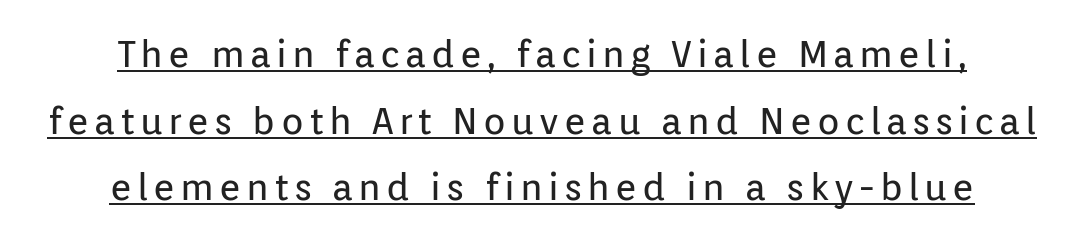
Q: Is the text bold? A: No.
Q: Is the text italic (slanted)? A: No, it is upright.
Q: Is the typeface a serif or a sans-serif typeface? A: Sans-serif.
Q: Is the text underlined? A: Yes.
Q: How is the paragraph aligned? A: Centered.
Q: Width (condensed, normal, or wide)? A: Normal.
Q: Stroke contrast? A: Low.
Q: x-height? A: Medium.
Q: Monospaced? A: No.
